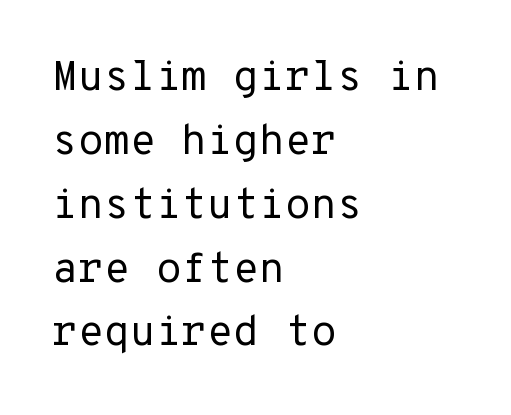
Q: Is the text bold? A: No.
Q: Is the text italic (slanted)? A: No, it is upright.
Q: Is the typeface a serif or a sans-serif typeface? A: Sans-serif.
Q: Is the text underlined? A: No.
Q: How is the paragraph aligned? A: Left-aligned.
Q: Is the spacing between letters normal or unusually wide? A: Normal.
Q: Is the spacing between lines tight, normal or loose? A: Normal.
Q: Width (condensed, normal, or wide)? A: Normal.
Q: Stroke contrast? A: Low.
Q: x-height? A: Medium.
